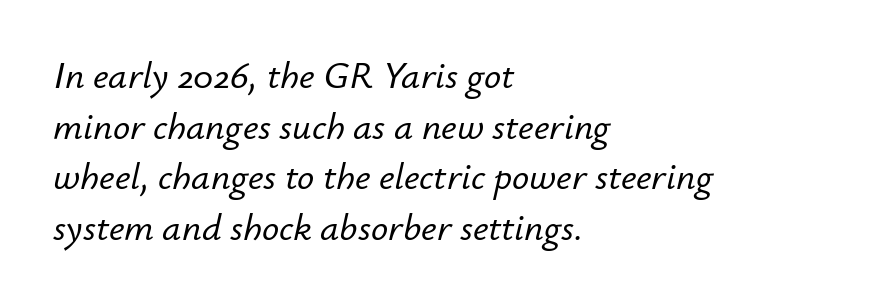
A bare baseline throughout the passage. Normally led — the rows are evenly, conventionally spaced. This sample uses plain, unmodified letter spacing. Notice how the stems are inclined rather than vertical — that's the hallmark of italics. Every row of glyphs begins at an identical x-position on the left.
